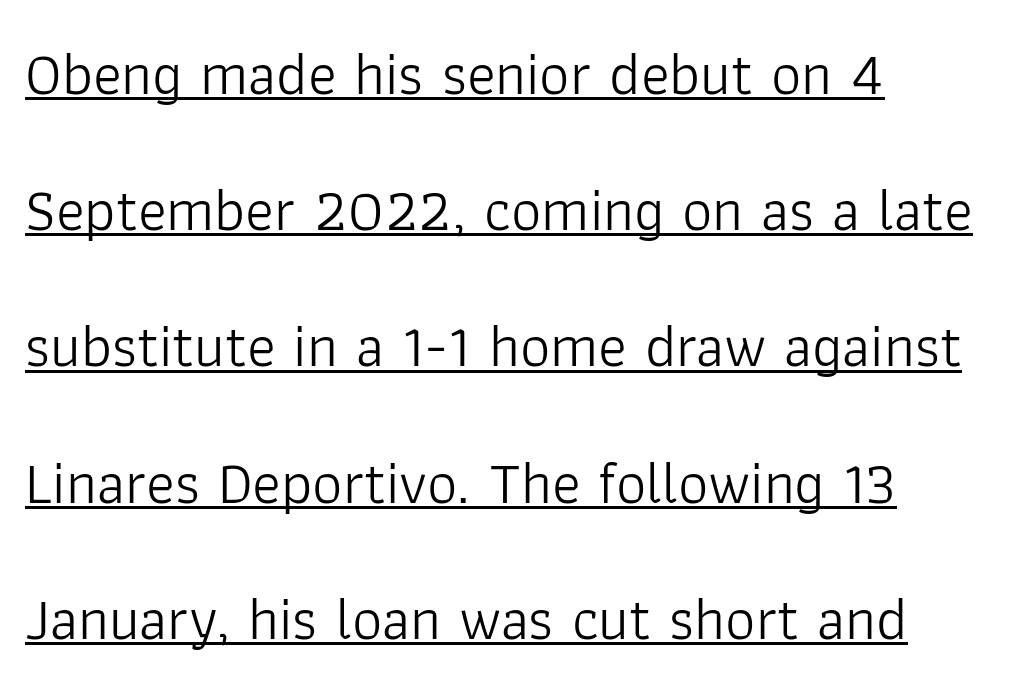
{"serif": "no", "italic": "no", "bold": "no", "weight": "light", "width": "normal", "stroke_contrast": "low", "x_height": "medium", "monospaced": "no", "underline": "yes", "align": "left", "line_spacing": "loose", "line_spacing_ratio": 2.27, "letter_spacing": "normal", "letter_spacing_em": 0.0, "glyph_px": 60}
